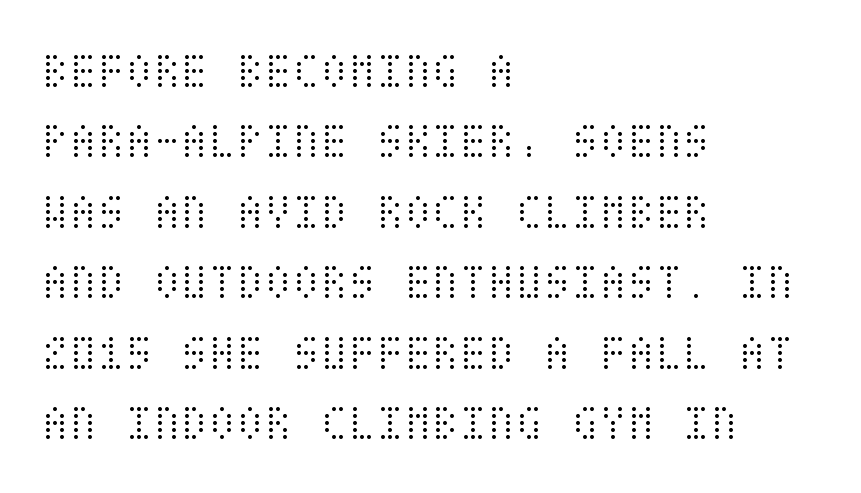
The image shows 51 px light, condensed type, upright; set left-aligned, normal line spacing (1.38x), normal letter spacing, not underlined; medium stroke contrast and a large x-height.
